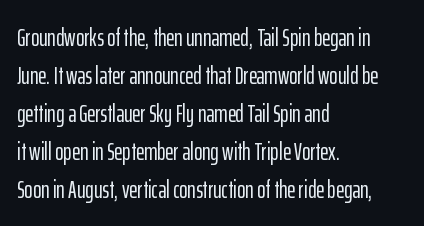
Q: Is the text italic (slanted)? A: No, it is upright.
Q: Is the text underlined? A: No.
Q: How is the paragraph aligned? A: Left-aligned.
Q: Is the spacing between letters normal or unusually wide? A: Normal.
Q: Is the spacing between lines tight, normal or loose? A: Normal.
